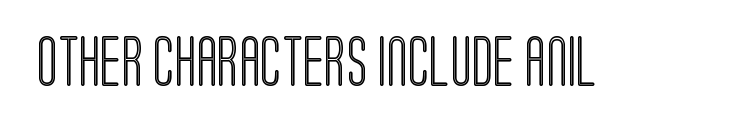
The image shows 50 px condensed type, upright; set normal letter spacing, not underlined; a large x-height.
